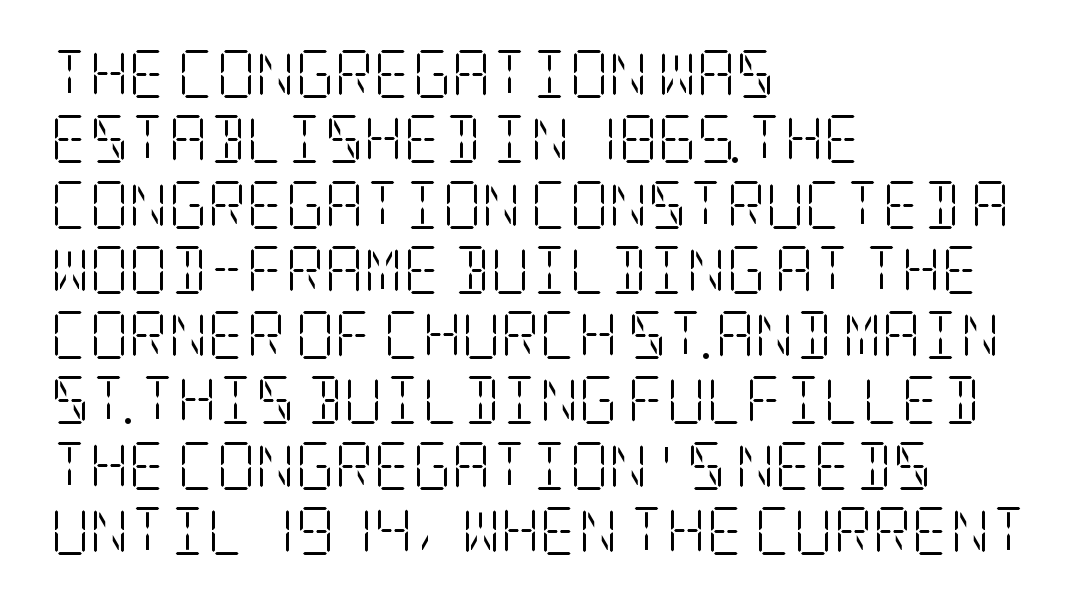
The image shows 48 px light, condensed serif type, upright; set left-aligned, normal line spacing (1.36x), normal letter spacing, not underlined; low stroke contrast and a large x-height.
